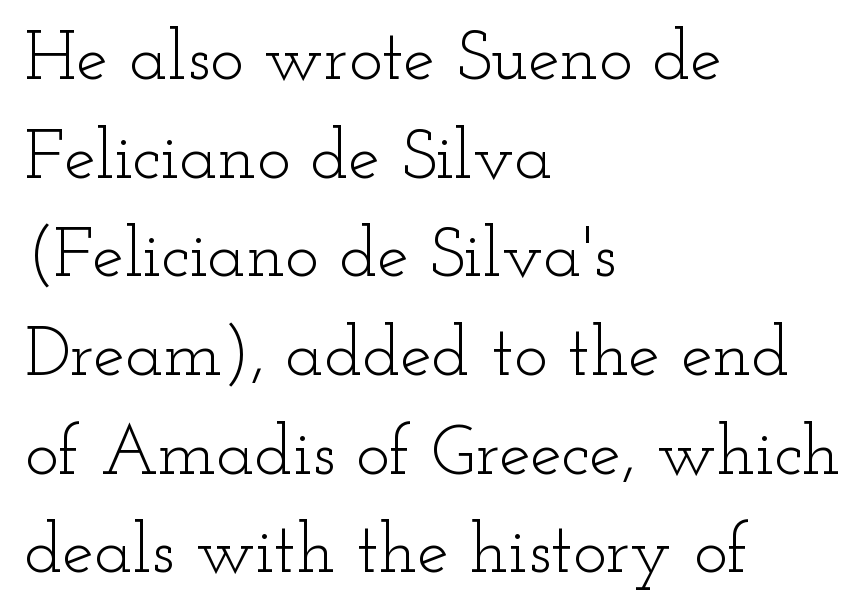
Q: Is the text bold? A: No.
Q: Is the text italic (slanted)? A: No, it is upright.
Q: Is the typeface a serif or a sans-serif typeface? A: Serif.
Q: Is the text underlined? A: No.
Q: How is the paragraph aligned? A: Left-aligned.
Q: Is the spacing between letters normal or unusually wide? A: Normal.
Q: Is the spacing between lines tight, normal or loose? A: Normal.
Q: Width (condensed, normal, or wide)? A: Wide.
Q: Stroke contrast? A: Low.
Q: x-height? A: Small.
Q: Monospaced? A: No.
